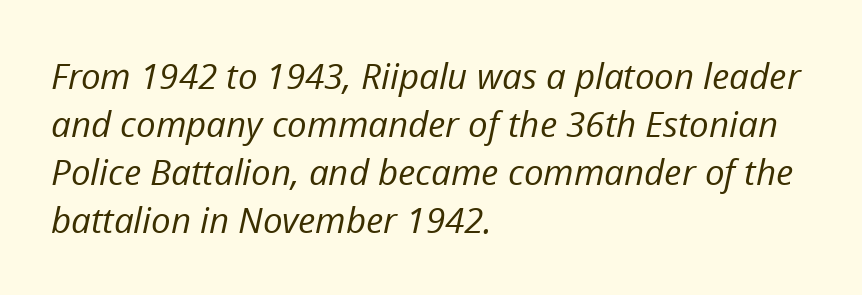
{"italic": "yes", "lean": "right", "slant_degrees": 12, "bold": "no", "weight": "regular", "width": "normal", "stroke_contrast": "low", "x_height": "medium", "monospaced": "no", "underline": "no", "align": "left", "line_spacing": "normal", "line_spacing_ratio": 1.37, "letter_spacing": "normal", "letter_spacing_em": 0.0, "glyph_px": 35}
